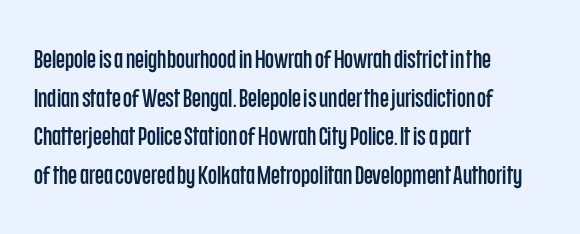
The image shows 26 px text type, upright; set left-aligned, normal line spacing (1.49x), normal letter spacing, not underlined.
